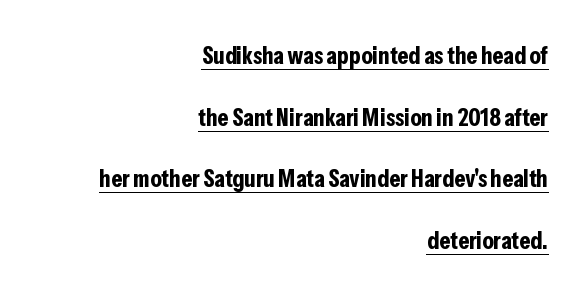
{"italic": "no", "bold": "yes", "underline": "yes", "align": "right", "line_spacing": "loose", "line_spacing_ratio": 2.47, "letter_spacing": "normal", "letter_spacing_em": 0.0, "glyph_px": 25}
